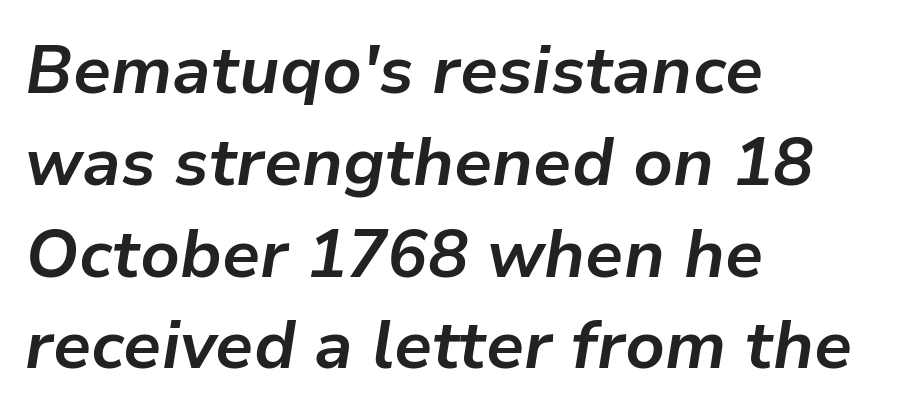
{"italic": "yes", "lean": "right", "slant_degrees": 9, "bold": "yes", "weight": "bold", "width": "normal", "stroke_contrast": "low", "x_height": "medium", "monospaced": "no", "underline": "no", "align": "left", "line_spacing": "normal", "line_spacing_ratio": 1.37, "letter_spacing": "normal", "letter_spacing_em": 0.0, "glyph_px": 67}
